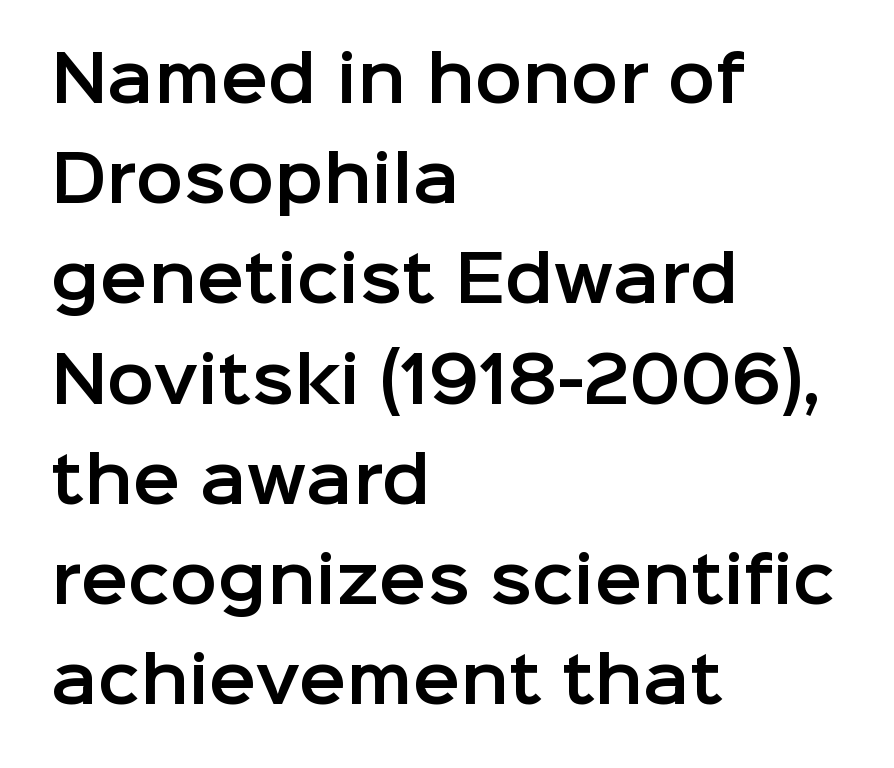
Looks like regular typesetting: each glyph gets only the width it needs. A normal amount of white space separates one row of letters from the next. The rendering shows plain stroke endings on the letterforms — a sans-serif design. This rendering features lettering with no underline. Each line starts at the same left margin while the right side varies. Ordinary non-slanted type is in use.
